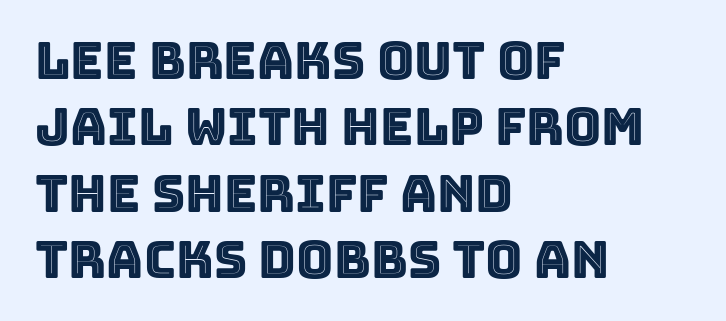
Type without underlining. This sample uses an upright cut, with every glyph sitting square on the baseline. Teacher's note: observe the even left margin — that is flush-left alignment. Default kerning and tracking; the words read as compact shapes. What's the leading like? Ordinary, nothing unusual. The letters advance in unequal steps, a hallmark of proportional type.
